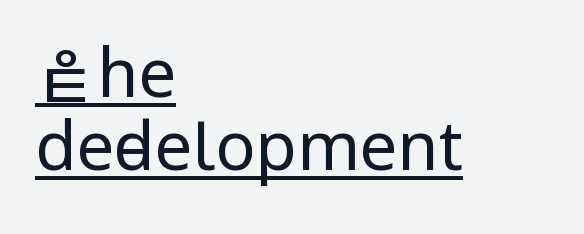
{"serif": "no", "italic": "no", "bold": "no", "weight": "regular", "width": "condensed", "stroke_contrast": "low", "x_height": "large", "monospaced": "no", "underline": "yes", "align": "left", "line_spacing": "tight", "line_spacing_ratio": 1.09, "letter_spacing": "normal", "letter_spacing_em": 0.0, "glyph_px": 67}
